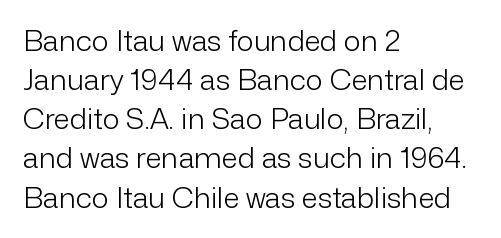
Normally led — the rows are evenly, conventionally spaced. Is the type heavy? It reads as light-to-regular instead. A roman cut, with each character standing at attention. Here the designer chose a conventional face with non-uniform glyph widths. Type style note: lacks serifs. Any mark beneath the type? The region is blank.
